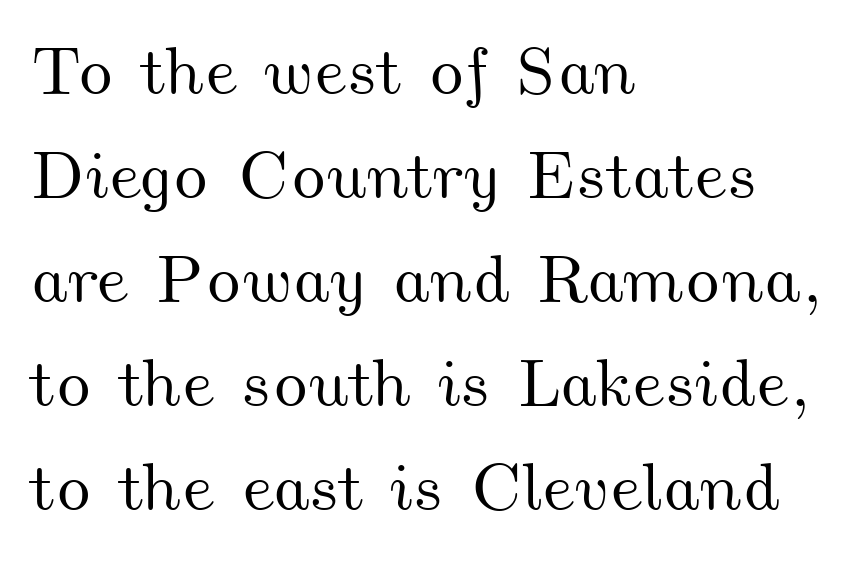
Reading down the column, the eye jumps a familiar distance to each next line. This sample has the flowing, uneven cadence of proportional lettering. Beneath every word, the page is bare. These lines stack with their left ends in a neat column. Characters follow at the spacing the type designer built in.
